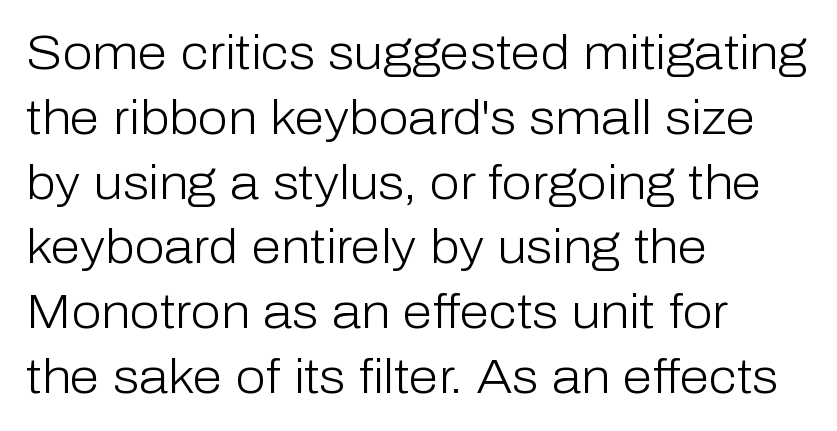
Are there feet on the stems? There aren't — it's a sans. The rendering uses a moderate line-height, typical for paragraphs. Posture: straight, roman, zero tilt. Does the copy run flush right? No — it runs flush left. The space directly below the letters is spotless. Is the letter spacing exaggerated? No — it looks like the ordinary default.
